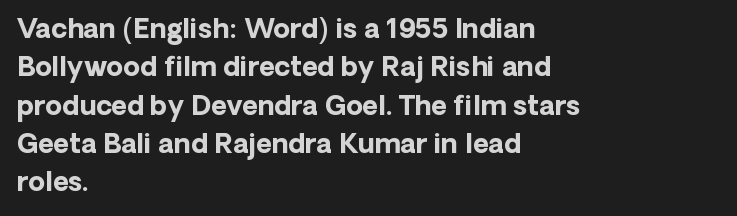
Q: Is the text bold? A: Yes.
Q: Is the text italic (slanted)? A: No, it is upright.
Q: Is the text underlined? A: No.
Q: How is the paragraph aligned? A: Left-aligned.
Q: Is the spacing between letters normal or unusually wide? A: Normal.
Q: Is the spacing between lines tight, normal or loose? A: Normal.
